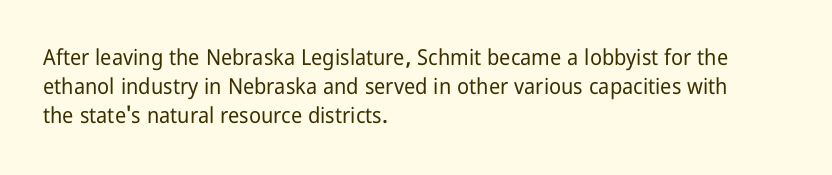
The image shows 22 px text type, upright; set left-aligned, normal line spacing (1.31x), normal letter spacing, not underlined.
